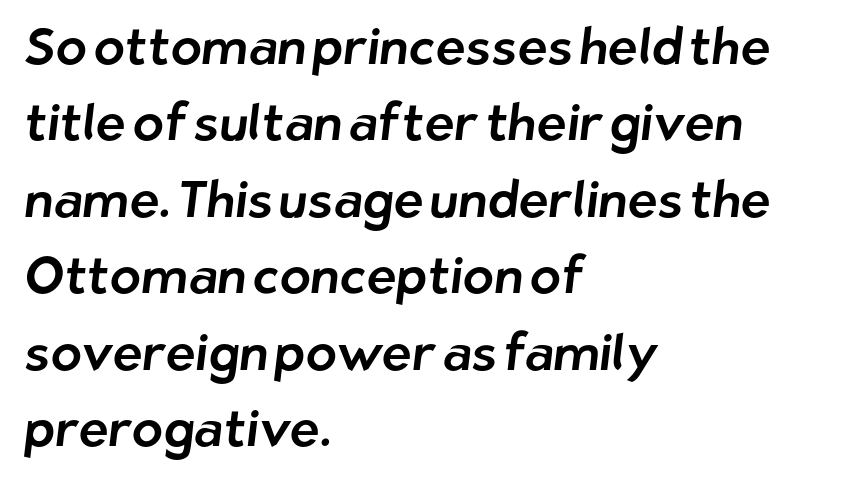
Q: Is the typeface a serif or a sans-serif typeface? A: Sans-serif.
Q: Is the text underlined? A: No.
Q: How is the paragraph aligned? A: Left-aligned.
Q: Is the spacing between letters normal or unusually wide? A: Normal.
Q: Is the spacing between lines tight, normal or loose? A: Normal.
Q: Width (condensed, normal, or wide)? A: Normal.
Q: Stroke contrast? A: Low.
Q: x-height? A: Medium.
Q: Monospaced? A: No.
